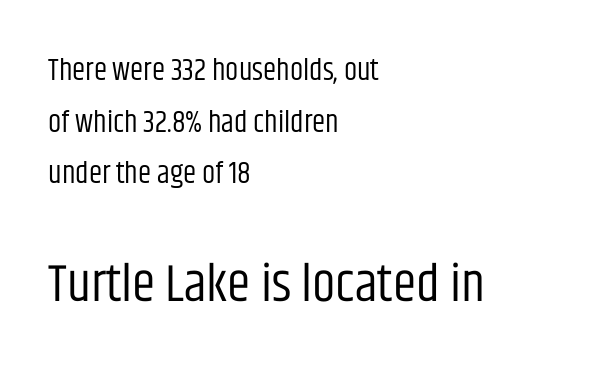
{"serif": "no", "italic": "no", "bold": "no", "weight": "regular", "width": "condensed", "stroke_contrast": "low", "x_height": "large", "monospaced": "no", "underline": "no", "align": "left", "line_spacing_ratio": 1.72, "letter_spacing": "normal", "letter_spacing_em": 0.0, "larger_block": "second", "size_ratio": 1.77, "glyph_px": 53}
